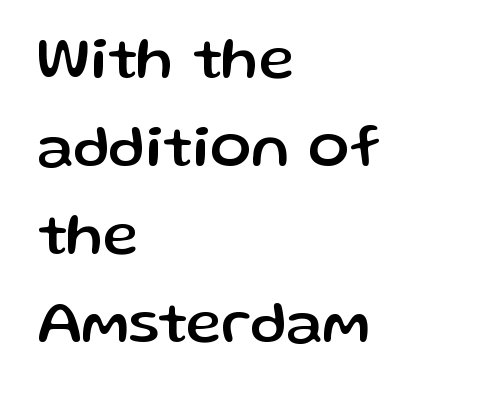
The letters stand upright; this is a roman face. Reading down the block, your eye returns to a fixed left position each line. Check the space under the baseline: it is left empty. Quick note: interline space is typical.
